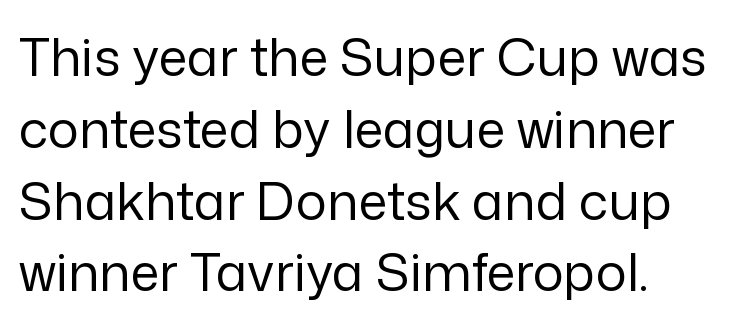
The rendering shows plain stroke endings on the letterforms — a sans-serif design. The typography opts for an upright posture over an oblique one. These lines sit exactly where default settings would place them. Check under the words: just untouched page.
